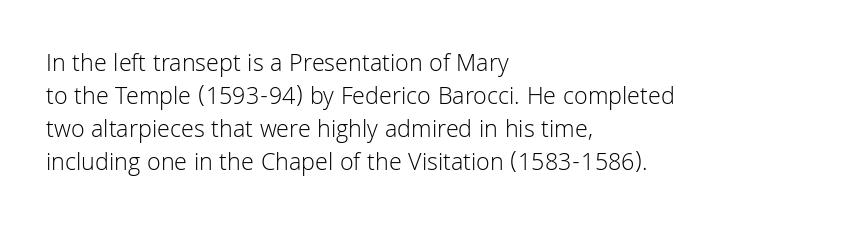
{"italic": "no", "bold": "no", "underline": "no", "align": "left", "line_spacing": "normal", "line_spacing_ratio": 1.32, "letter_spacing": "normal", "letter_spacing_em": 0.0, "glyph_px": 25}
